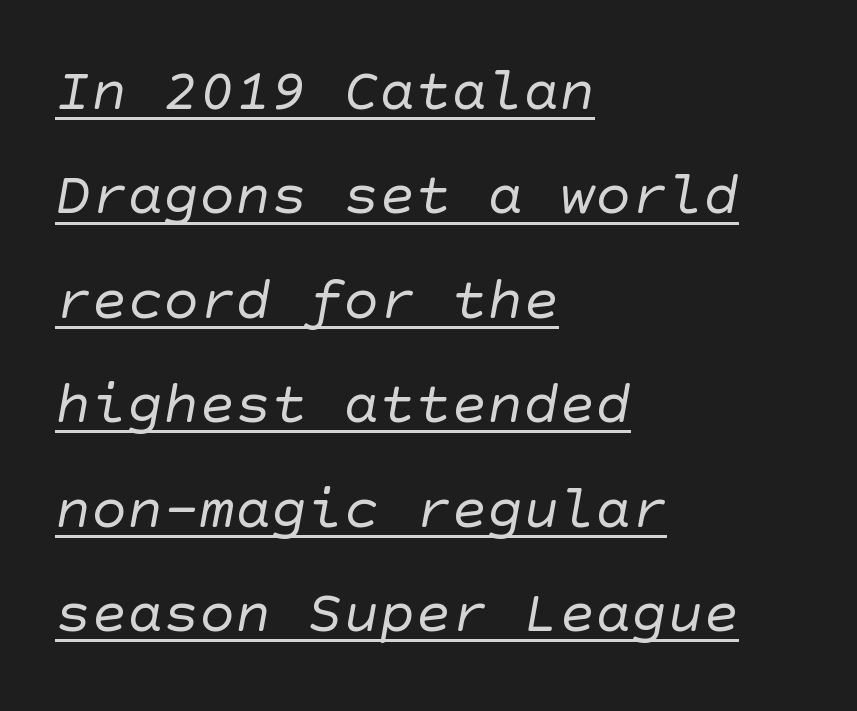
Q: Is the text bold? A: No.
Q: Is the typeface a serif or a sans-serif typeface? A: Sans-serif.
Q: Is the text underlined? A: Yes.
Q: How is the paragraph aligned? A: Left-aligned.
Q: Is the spacing between letters normal or unusually wide? A: Normal.
Q: Width (condensed, normal, or wide)? A: Normal.
Q: Stroke contrast? A: Low.
Q: x-height? A: Large.
